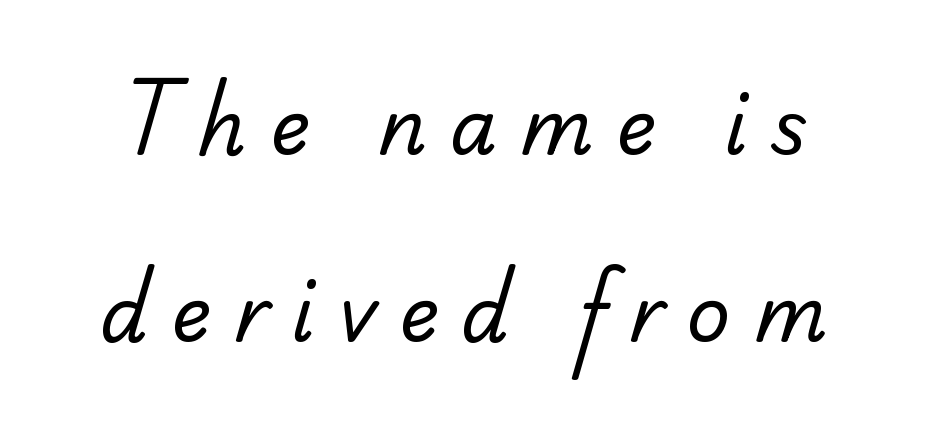
Q: Is the text bold? A: No.
Q: Is the typeface a serif or a sans-serif typeface? A: Serif.
Q: Is the text underlined? A: No.
Q: Is the spacing between letters normal or unusually wide? A: Unusually wide.
Q: Is the spacing between lines tight, normal or loose? A: Loose.
Q: Width (condensed, normal, or wide)? A: Normal.
Q: Stroke contrast? A: Low.
Q: x-height? A: Small.
Q: Monospaced? A: No.
